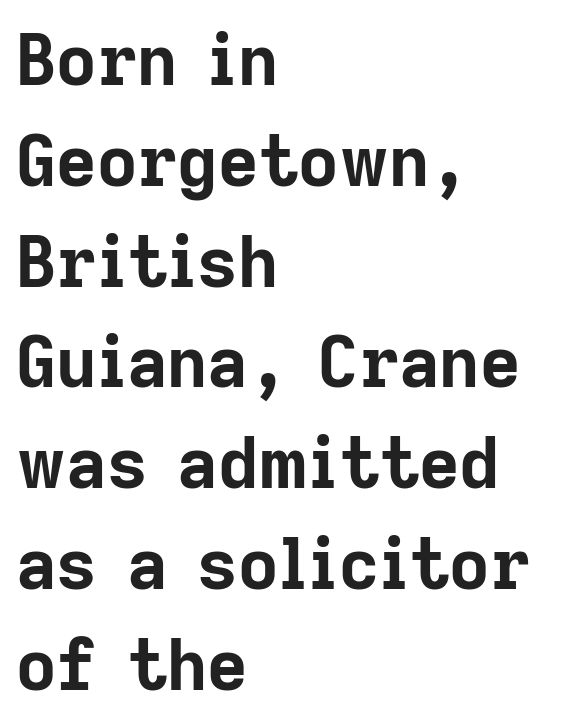
The image shows 70 px bold sans-serif type, upright; set left-aligned, normal line spacing (1.44x), normal letter spacing, not underlined; low stroke contrast and a medium x-height.
